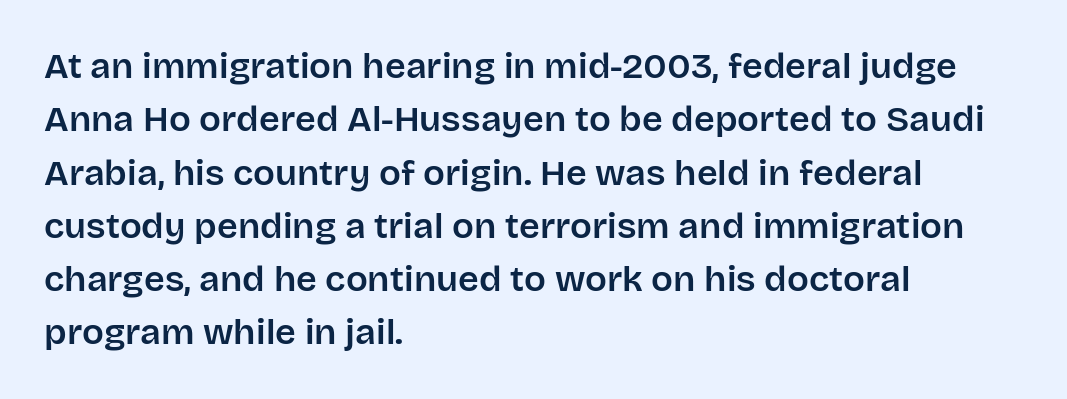
Anything drawn beneath the words? Only blank space. Spacing verdict: proportional, widths tailored to each character. Where is the straight margin? On the left. Does the lettering tilt? It doesn't — this is upright. Unlike a traditional serif, this face leaves its strokes unadorned.
